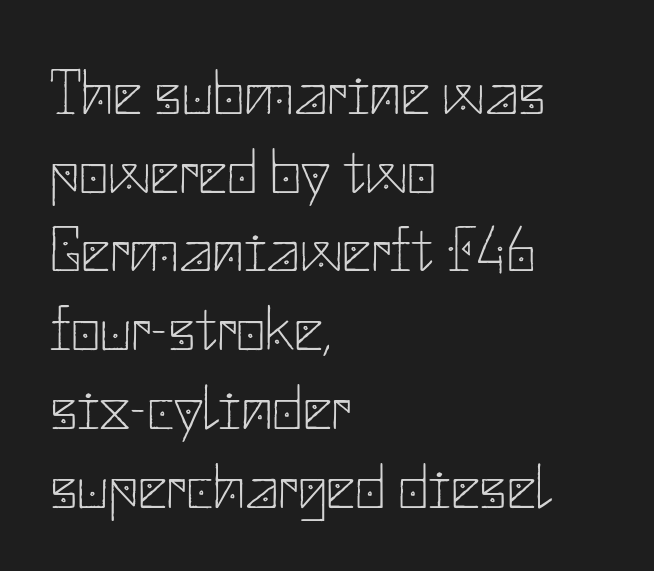
Serifs: no, the terminals of the letterforms are clean. The font's upright variant was chosen for this text. The ragged edge is on the right, which tells us the setting is flush left. Underlining? Definitely not there. Students, note that the glyphs here touch the page at normal intervals.
